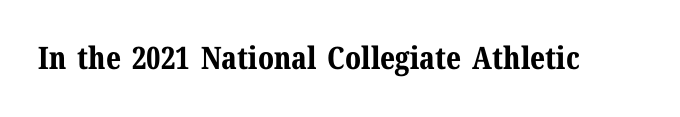
{"serif": "yes", "italic": "no", "bold": "yes", "weight": "bold", "width": "normal", "stroke_contrast": "medium", "x_height": "medium", "monospaced": "no", "underline": "no", "letter_spacing": "normal", "letter_spacing_em": 0.0, "glyph_px": 31}
